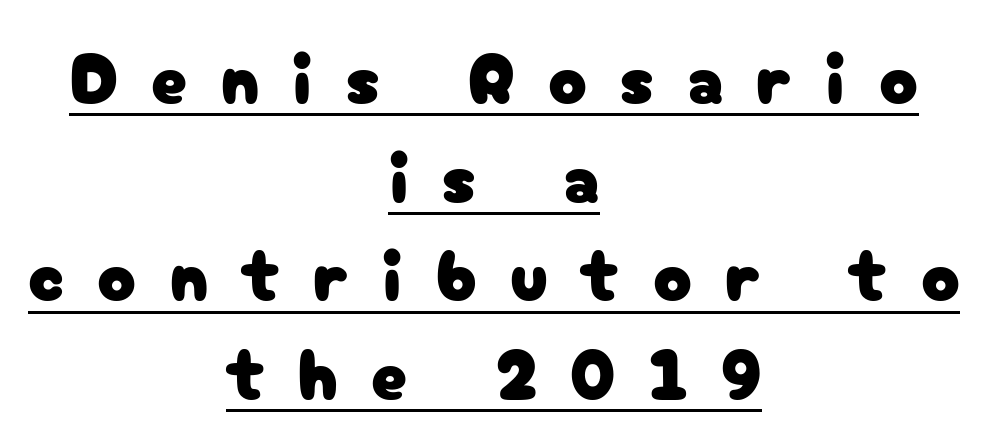
The image shows 71 px sans-serif type, upright; set centered, normal line spacing (1.39x), unusually wide letter spacing (+0.47 em), underlined; low stroke contrast and a medium x-height.
